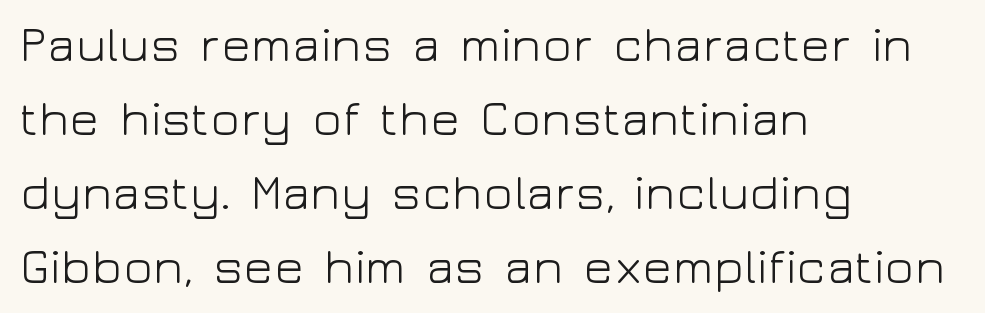
Q: Is the text bold? A: No.
Q: Is the text italic (slanted)? A: No, it is upright.
Q: Is the typeface a serif or a sans-serif typeface? A: Sans-serif.
Q: Is the text underlined? A: No.
Q: How is the paragraph aligned? A: Left-aligned.
Q: Is the spacing between letters normal or unusually wide? A: Normal.
Q: Is the spacing between lines tight, normal or loose? A: Normal.
Q: Width (condensed, normal, or wide)? A: Wide.
Q: Stroke contrast? A: Low.
Q: x-height? A: Medium.
Q: Monospaced? A: No.
